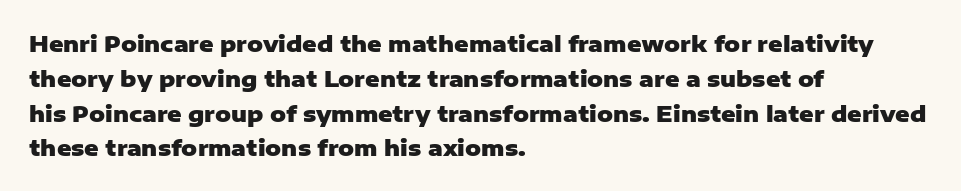
Q: Is the text bold? A: Yes.
Q: Is the text italic (slanted)? A: No, it is upright.
Q: Is the text underlined? A: No.
Q: How is the paragraph aligned? A: Left-aligned.
Q: Is the spacing between letters normal or unusually wide? A: Normal.
Q: Is the spacing between lines tight, normal or loose? A: Normal.
